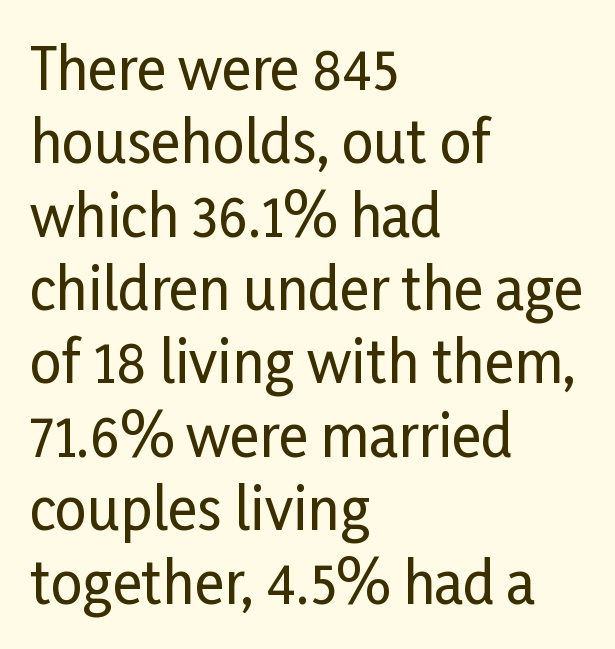
The text block is weighted toward the left margin, trailing off unevenly rightward. The strip under each line holds only bare page. A typesetter would call this zero additional tracking. Honestly, the row spacing looks completely unremarkable. A typesetter would label this face a sans.
